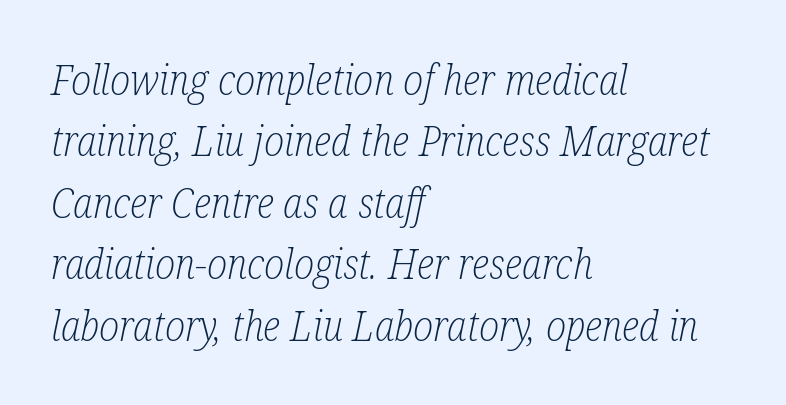
{"serif": "yes", "italic": "yes", "lean": "right", "slant_degrees": 12, "bold": "no", "weight": "light", "width": "condensed", "stroke_contrast": "low", "x_height": "medium", "monospaced": "no", "underline": "no", "align": "left", "line_spacing": "normal", "line_spacing_ratio": 1.5, "letter_spacing": "normal", "letter_spacing_em": 0.0, "glyph_px": 41}
